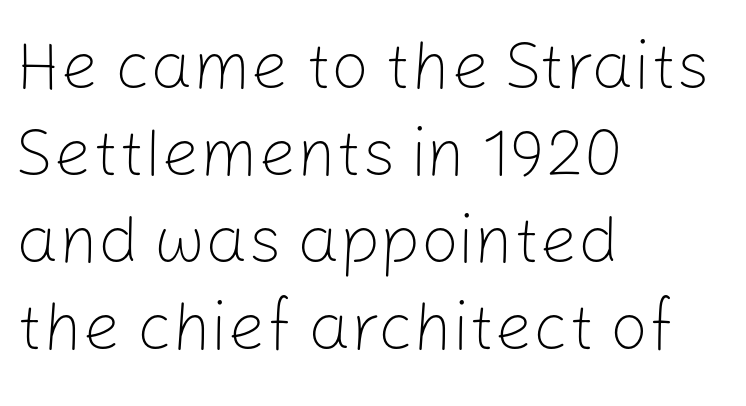
Q: Is the text bold? A: No.
Q: Is the text italic (slanted)? A: No, it is upright.
Q: Is the typeface a serif or a sans-serif typeface? A: Sans-serif.
Q: Is the text underlined? A: No.
Q: How is the paragraph aligned? A: Left-aligned.
Q: Is the spacing between letters normal or unusually wide? A: Normal.
Q: Is the spacing between lines tight, normal or loose? A: Normal.
Q: Width (condensed, normal, or wide)? A: Normal.
Q: Stroke contrast? A: Low.
Q: x-height? A: Medium.
Q: Monospaced? A: No.
